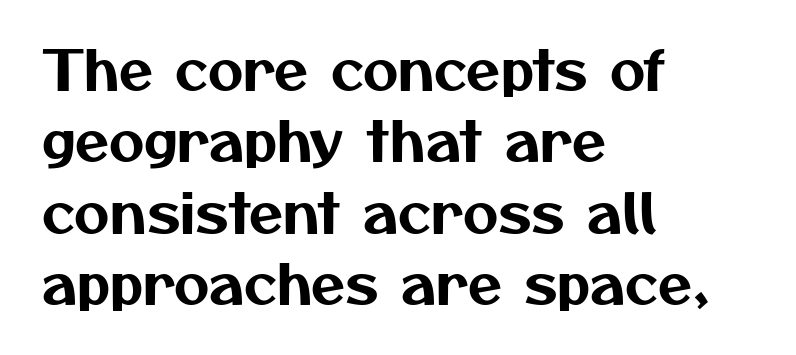
{"serif": "no", "width": "normal", "stroke_contrast": "medium", "x_height": "medium", "monospaced": "no", "underline": "no", "align": "left", "line_spacing": "normal", "line_spacing_ratio": 1.3, "letter_spacing": "normal", "letter_spacing_em": 0.0, "glyph_px": 55}
